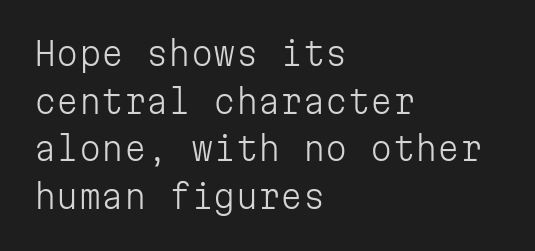
{"serif": "no", "italic": "no", "bold": "no", "weight": "light", "width": "normal", "stroke_contrast": "low", "x_height": "medium", "monospaced": "yes", "underline": "no", "align": "left", "line_spacing": "normal", "line_spacing_ratio": 1.49, "letter_spacing": "normal", "letter_spacing_em": 0.0, "glyph_px": 32}
